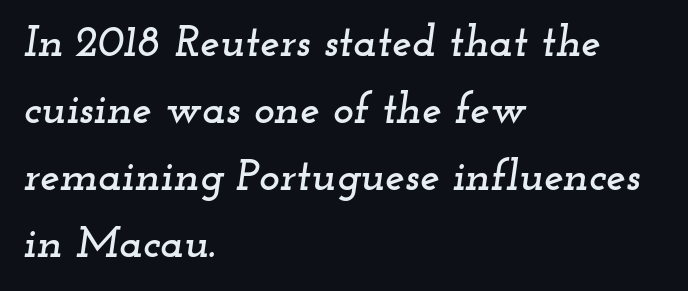
{"serif": "yes", "italic": "yes", "lean": "right", "slant_degrees": 12, "width": "wide", "stroke_contrast": "low", "x_height": "small", "monospaced": "no", "underline": "no", "align": "left", "line_spacing": "normal", "line_spacing_ratio": 1.52, "letter_spacing": "normal", "letter_spacing_em": 0.0, "glyph_px": 44}
